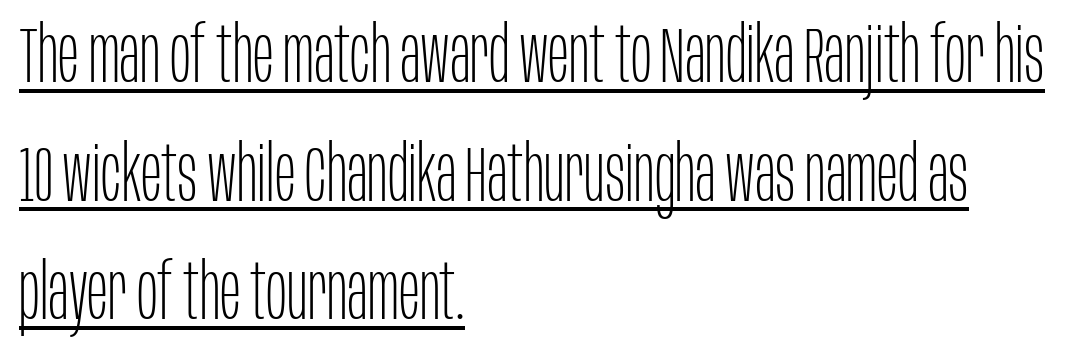
These lines are rendered in a variable-pitch font. Notice how descenders clear the ascenders below comfortably — that's standard leading. Underlining? Definitely there. These lines are set flush left with a ragged right edge.
